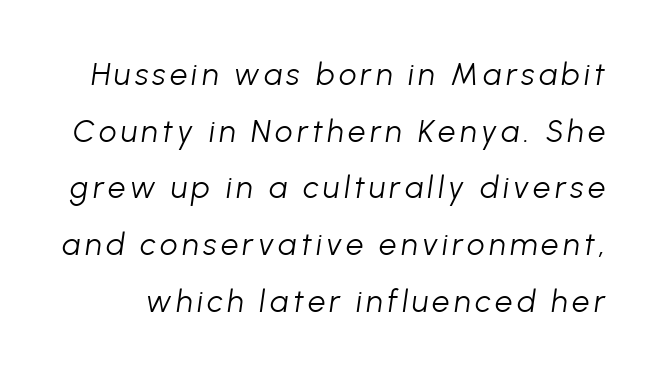
Q: Is the text bold? A: No.
Q: Is the text italic (slanted)? A: Yes, it leans right by about 8 degrees.
Q: Is the text underlined? A: No.
Q: Width (condensed, normal, or wide)? A: Normal.
Q: Stroke contrast? A: Low.
Q: x-height? A: Medium.
Q: Monospaced? A: No.
